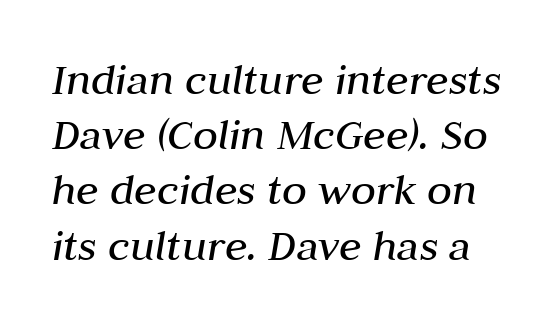
The image shows 46 px regular-weight type, italic (leaning right); set line spacing 1.2x, normal letter spacing, not underlined; medium stroke contrast and a medium x-height.
